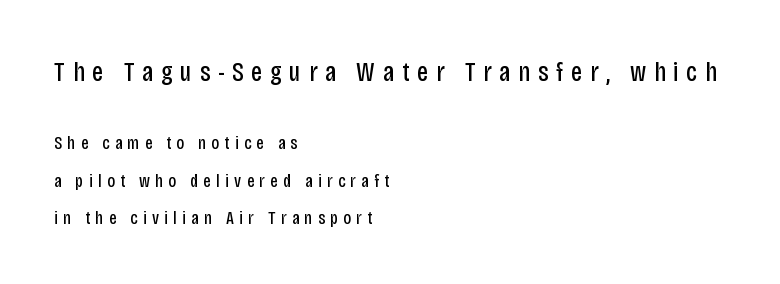
{"serif": "no", "italic": "no", "bold": "no", "weight": "regular", "width": "condensed", "stroke_contrast": "low", "x_height": "large", "monospaced": "no", "underline": "no", "align": "left", "line_spacing": "loose", "line_spacing_ratio": 1.96, "letter_spacing": "wide", "letter_spacing_em": 0.28, "larger_block": "first", "size_ratio": 1.47, "glyph_px": 28}
